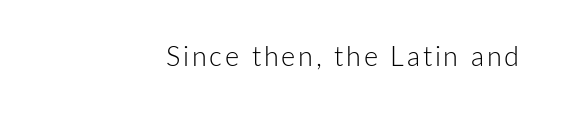
{"italic": "no", "bold": "no", "underline": "no", "align": "right", "glyph_px": 27}
